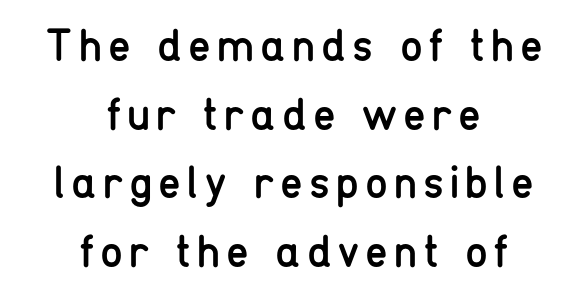
{"serif": "no", "italic": "no", "bold": "no", "weight": "regular", "width": "condensed", "stroke_contrast": "low", "x_height": "medium", "monospaced": "no", "underline": "no", "align": "center", "line_spacing": "normal", "line_spacing_ratio": 1.49, "glyph_px": 46}
